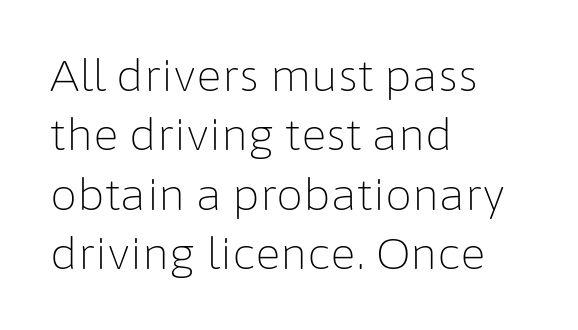
Compared with a centered layout, this one pins lines to the left instead. Baseline-to-baseline distance is the conventional proportion of letter height. Look at the tracking — it's just the regular setting, nothing added. Serifs: no, the terminals of the letterforms are clean.
